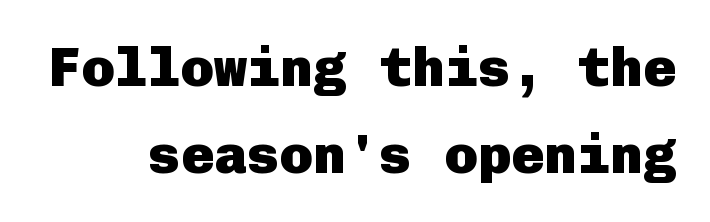
The image shows 55 px heavy sans-serif type, upright; set normal line spacing (1.59x), normal letter spacing, not underlined; low stroke contrast and a medium x-height.
